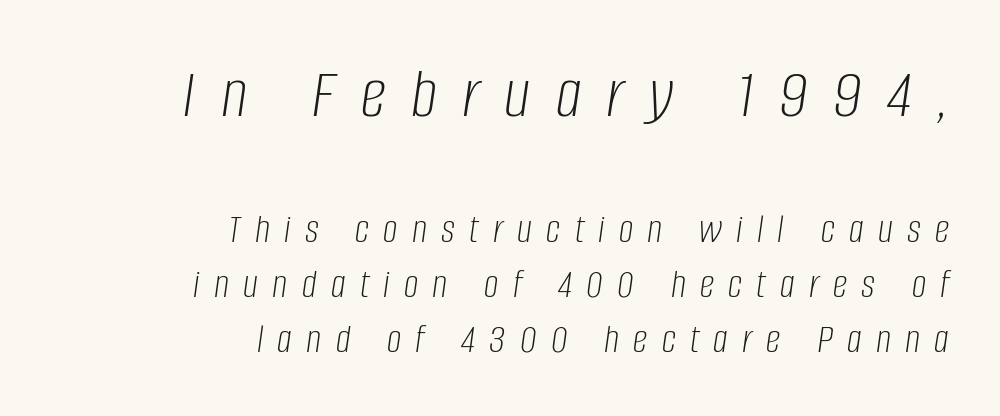
The specimen reads as italic at a glance. Leading matches the norm, producing a regular column. Unbolded letterforms with no extra heft. Alignment: flush right.
